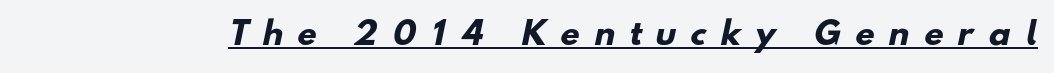
{"serif": "no", "bold": "yes", "weight": "heavy", "width": "normal", "stroke_contrast": "low", "x_height": "small", "monospaced": "no", "underline": "yes", "letter_spacing": "wide", "letter_spacing_em": 0.47, "glyph_px": 31}
